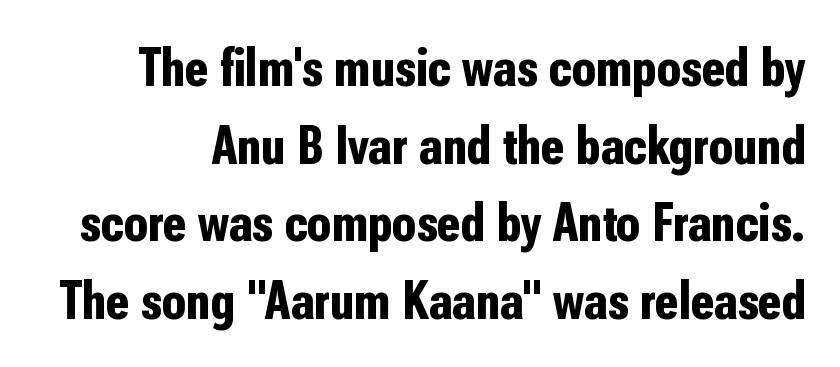
Q: Is the text bold? A: Yes.
Q: Is the text italic (slanted)? A: No, it is upright.
Q: Is the typeface a serif or a sans-serif typeface? A: Sans-serif.
Q: Is the text underlined? A: No.
Q: Is the spacing between letters normal or unusually wide? A: Normal.
Q: Is the spacing between lines tight, normal or loose? A: Normal.
Q: Width (condensed, normal, or wide)? A: Condensed.
Q: Stroke contrast? A: Low.
Q: x-height? A: Medium.
Q: Monospaced? A: No.
